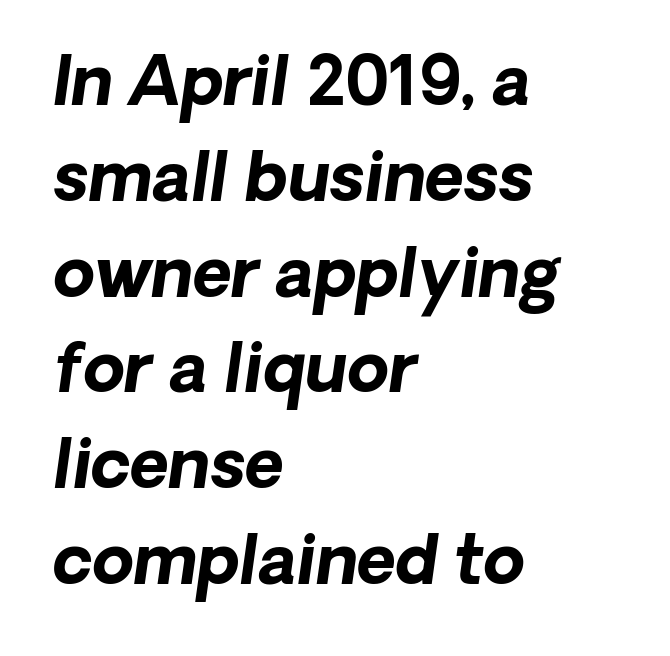
Q: Is the text bold? A: Yes.
Q: Is the text italic (slanted)? A: Yes, it leans right by about 8 degrees.
Q: Is the text underlined? A: No.
Q: How is the paragraph aligned? A: Left-aligned.
Q: Is the spacing between letters normal or unusually wide? A: Normal.
Q: Is the spacing between lines tight, normal or loose? A: Normal.
Q: Width (condensed, normal, or wide)? A: Normal.
Q: Stroke contrast? A: Low.
Q: x-height? A: Medium.
Q: Monospaced? A: No.
